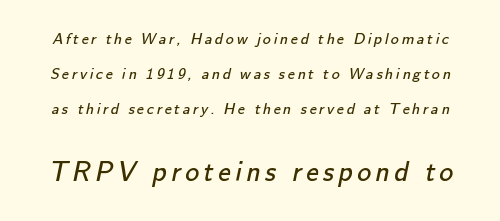
Q: Is the text bold? A: No.
Q: Is the typeface a serif or a sans-serif typeface? A: Sans-serif.
Q: Is the text underlined? A: No.
Q: Is the spacing between lines tight, normal or loose? A: Loose.
Q: Which block of text is set in a larger size, the first (top) or the second (bottom)? A: The second (bottom) one.
Q: Width (condensed, normal, or wide)? A: Normal.
Q: Stroke contrast? A: Low.
Q: x-height? A: Small.
Q: Monospaced? A: No.
